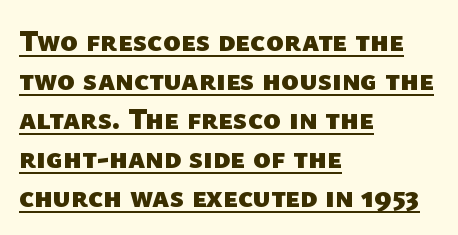
Q: Is the text bold? A: Yes.
Q: Is the typeface a serif or a sans-serif typeface? A: Sans-serif.
Q: Is the text underlined? A: Yes.
Q: How is the paragraph aligned? A: Left-aligned.
Q: Is the spacing between letters normal or unusually wide? A: Normal.
Q: Is the spacing between lines tight, normal or loose? A: Normal.
Q: Width (condensed, normal, or wide)? A: Normal.
Q: Stroke contrast? A: Low.
Q: x-height? A: Medium.
Q: Monospaced? A: No.
